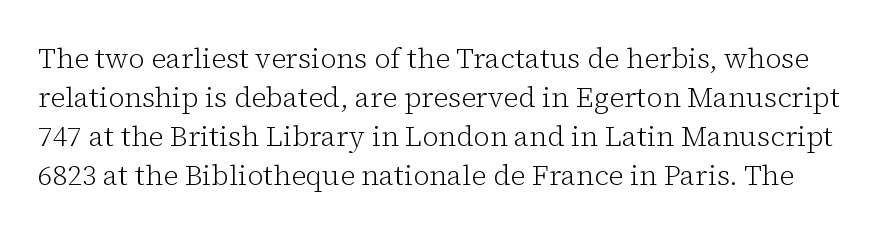
The image shows 28 px light serif type, upright; set normal line spacing (1.39x), normal letter spacing, not underlined; low stroke contrast and a medium x-height.
